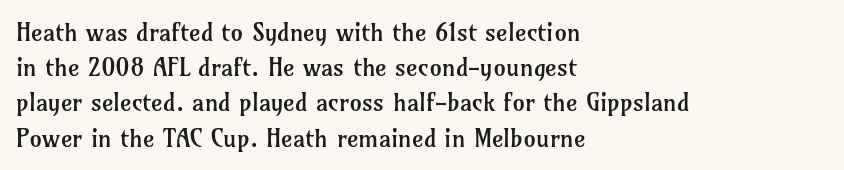
{"italic": "no", "bold": "no", "underline": "no", "align": "left", "line_spacing": "normal", "line_spacing_ratio": 1.41, "letter_spacing": "normal", "letter_spacing_em": 0.0, "glyph_px": 25}
